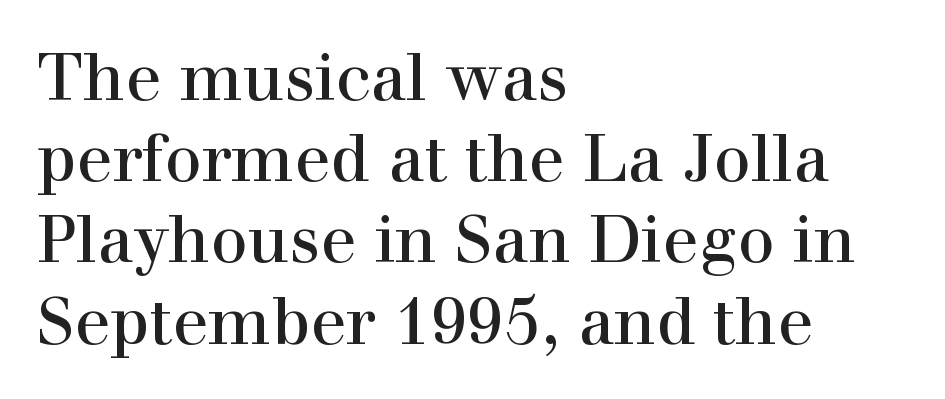
Between one letter and the next there's only the usual sliver of space. Compared with a centered layout, this one pins lines to the left instead. Posture: vertical. Check under the words: just untouched page.
